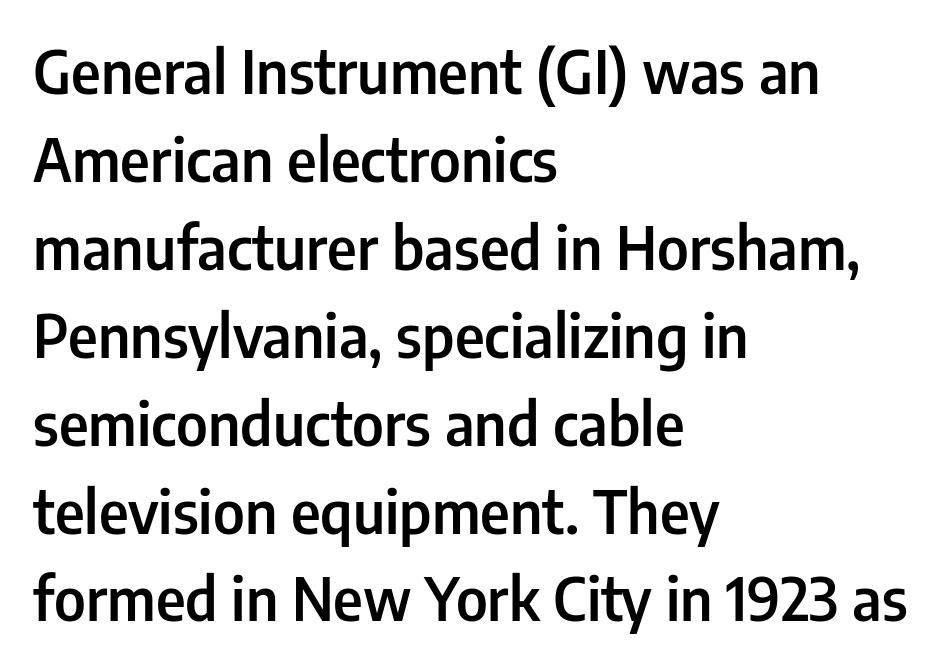
The image shows 59 px semibold, condensed sans-serif type, upright; set left-aligned, normal line spacing (1.49x), normal letter spacing, not underlined; low stroke contrast and a medium x-height.
